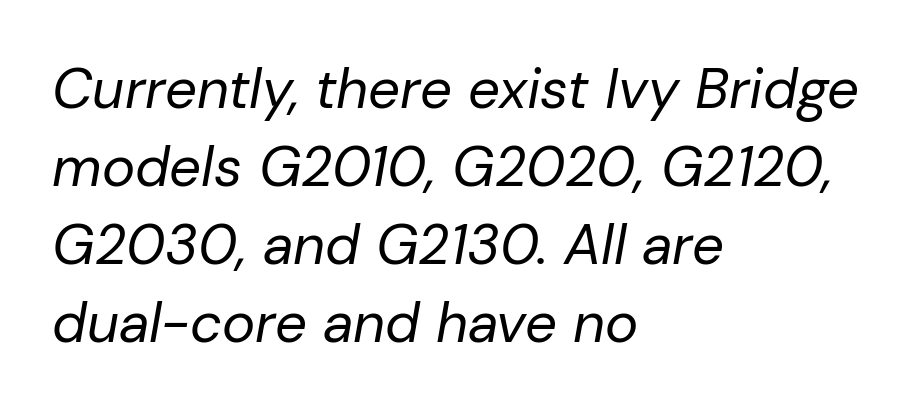
Q: Is the text bold? A: No.
Q: Is the text italic (slanted)? A: Yes, it leans right by about 10 degrees.
Q: Is the text underlined? A: No.
Q: How is the paragraph aligned? A: Left-aligned.
Q: Is the spacing between letters normal or unusually wide? A: Normal.
Q: Is the spacing between lines tight, normal or loose? A: Normal.
Q: Width (condensed, normal, or wide)? A: Normal.
Q: Stroke contrast? A: Low.
Q: x-height? A: Medium.
Q: Monospaced? A: No.
